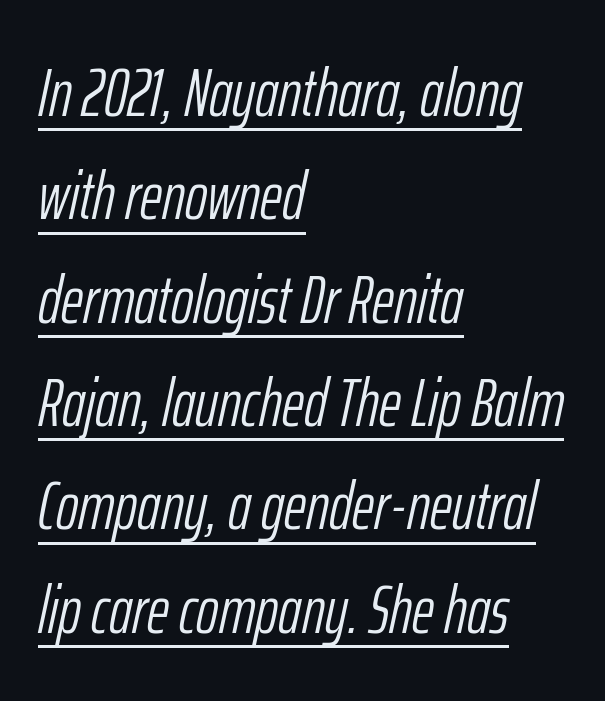
The image shows 68 px light, condensed type, italic (leaning right); set left-aligned, normal line spacing (1.52x), normal letter spacing, underlined; low stroke contrast and a medium x-height.
